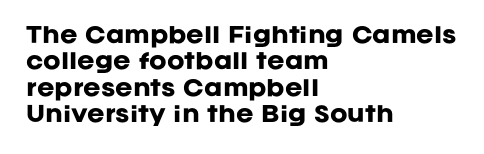
{"italic": "no", "bold": "yes", "underline": "no", "align": "left", "line_spacing": "normal", "line_spacing_ratio": 1.26, "letter_spacing": "normal", "letter_spacing_em": 0.0, "glyph_px": 21}
